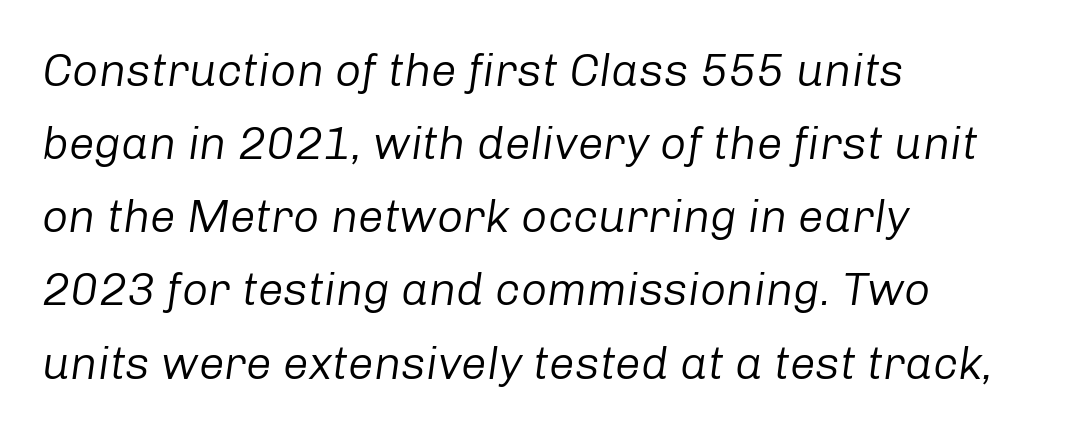
The compositor pushed each line to the left boundary. Summary of weight: not heavy and not bold. Normally led — the rows are evenly, conventionally spaced. Rule under the text: the space is simply empty. The letterforms sit shoulder to shoulder at normal distance.
